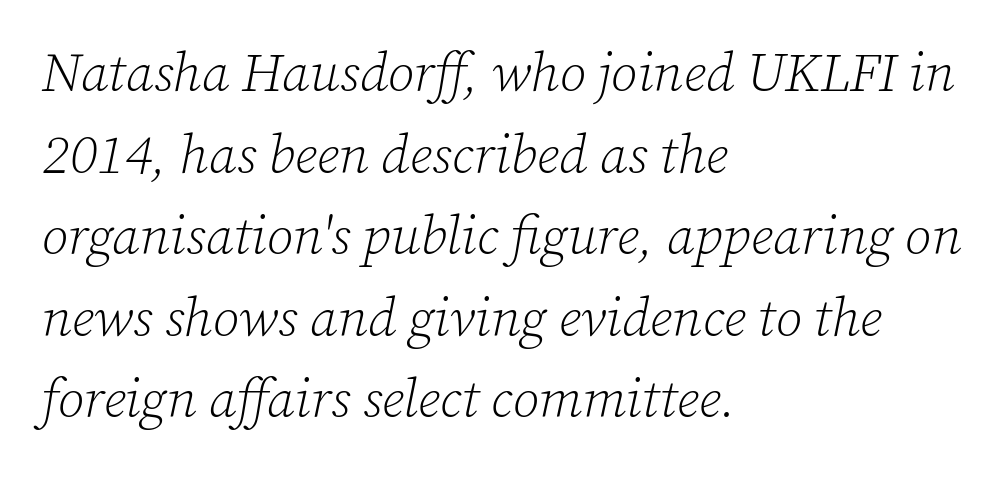
{"serif": "yes", "italic": "yes", "lean": "right", "slant_degrees": 12, "bold": "no", "weight": "light", "width": "normal", "stroke_contrast": "low", "x_height": "medium", "monospaced": "no", "underline": "no", "align": "left", "line_spacing": "normal", "line_spacing_ratio": 1.51, "letter_spacing": "normal", "letter_spacing_em": 0.0, "glyph_px": 54}
